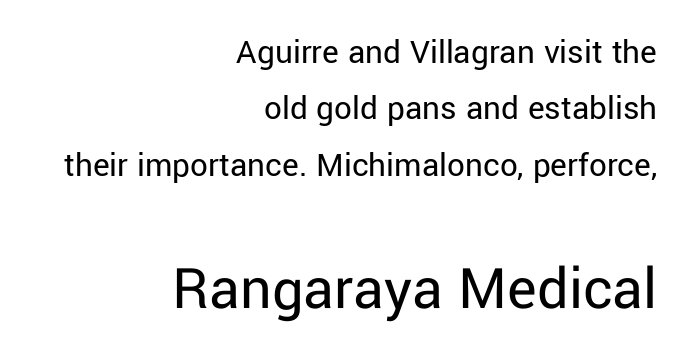
Q: Is the text bold? A: No.
Q: Is the text italic (slanted)? A: No, it is upright.
Q: Is the typeface a serif or a sans-serif typeface? A: Sans-serif.
Q: Is the text underlined? A: No.
Q: How is the paragraph aligned? A: Right-aligned.
Q: Is the spacing between letters normal or unusually wide? A: Normal.
Q: Is the spacing between lines tight, normal or loose? A: Normal.
Q: Which block of text is set in a larger size, the first (top) or the second (bottom)? A: The second (bottom) one.
Q: Width (condensed, normal, or wide)? A: Normal.
Q: Stroke contrast? A: Low.
Q: x-height? A: Medium.
Q: Monospaced? A: No.
